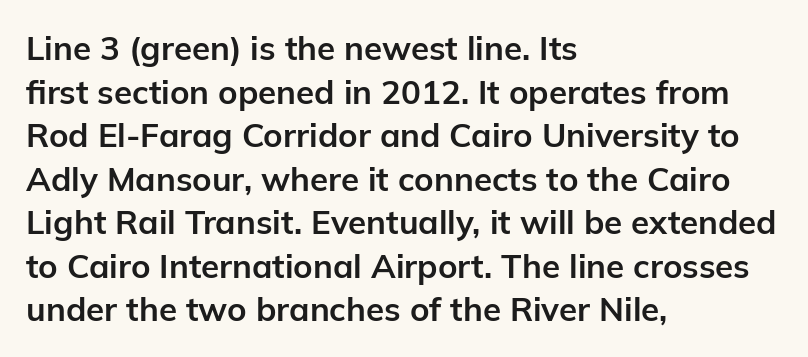
The image shows 33 px bold sans-serif type, upright; set left-aligned, normal line spacing (1.32x), normal letter spacing, not underlined; low stroke contrast and a medium x-height.
